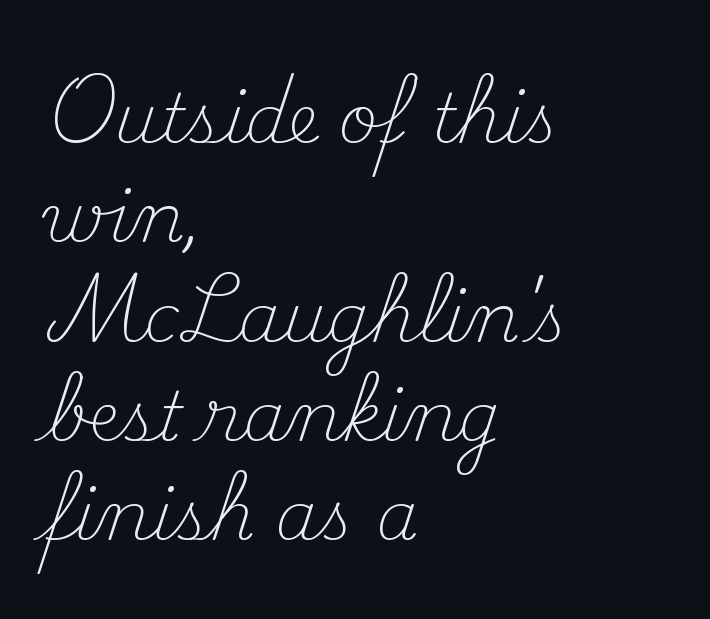
Q: Is the text bold? A: No.
Q: Is the text italic (slanted)? A: Yes.
Q: Is the typeface a serif or a sans-serif typeface? A: Serif.
Q: Is the text underlined? A: No.
Q: How is the paragraph aligned? A: Left-aligned.
Q: Is the spacing between letters normal or unusually wide? A: Normal.
Q: Is the spacing between lines tight, normal or loose? A: Normal.
Q: Width (condensed, normal, or wide)? A: Normal.
Q: Stroke contrast? A: Medium.
Q: x-height? A: Small.
Q: Monospaced? A: No.
